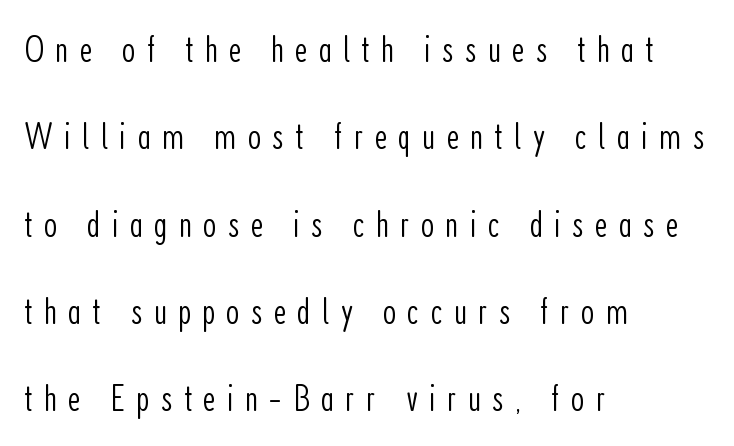
The image shows 39 px light, condensed sans-serif type, upright; set left-aligned, loose line spacing (2.24x), unusually wide letter spacing (+0.28 em), not underlined; low stroke contrast and a medium x-height.
